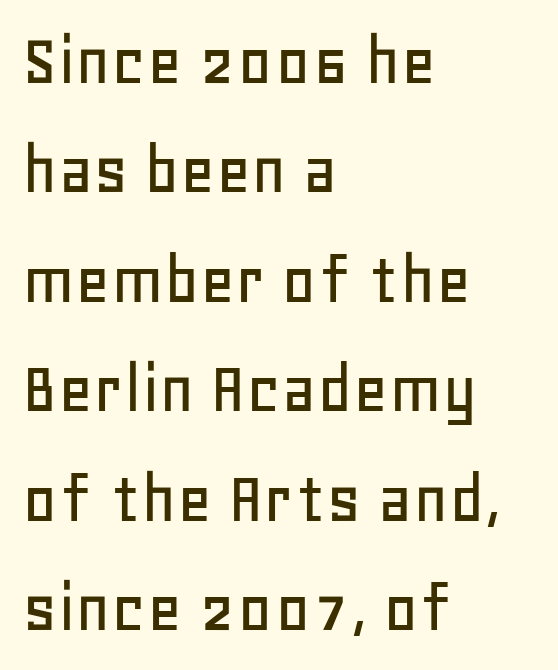
Q: Is the text italic (slanted)? A: No, it is upright.
Q: Is the typeface a serif or a sans-serif typeface? A: Sans-serif.
Q: Is the text underlined? A: No.
Q: How is the paragraph aligned? A: Left-aligned.
Q: Is the spacing between letters normal or unusually wide? A: Normal.
Q: Is the spacing between lines tight, normal or loose? A: Normal.
Q: Width (condensed, normal, or wide)? A: Normal.
Q: Stroke contrast? A: Low.
Q: x-height? A: Large.
Q: Monospaced? A: No.
